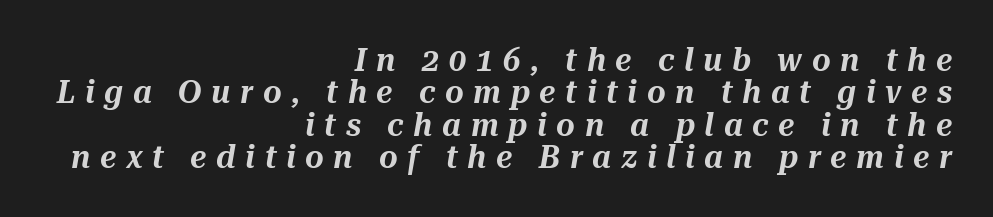
The image shows 32 px text type, italic (leaning right); set right-aligned, tight line spacing (1.01x), unusually wide letter spacing (+0.3 em), not underlined; medium stroke contrast and a medium x-height.
